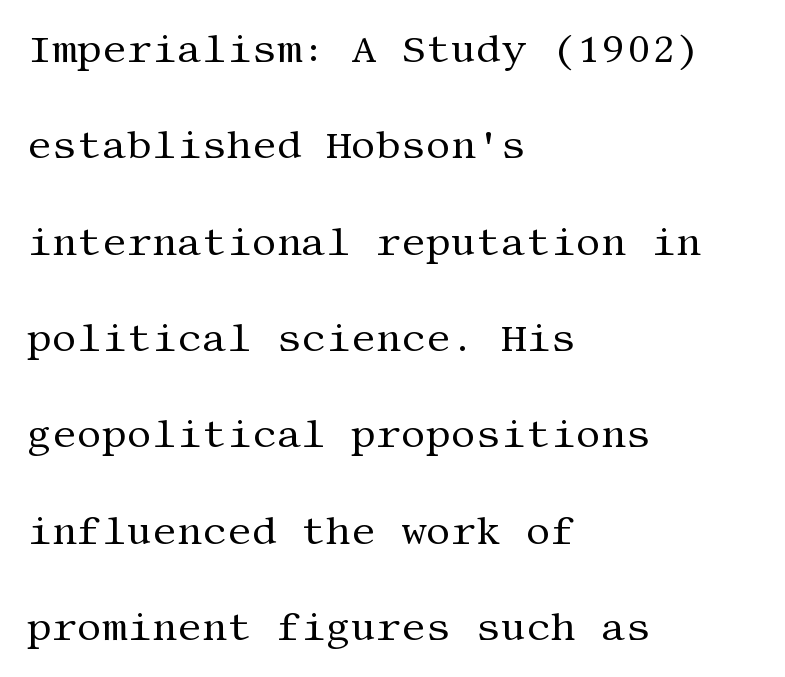
Q: Is the text bold? A: No.
Q: Is the text italic (slanted)? A: No, it is upright.
Q: Is the typeface a serif or a sans-serif typeface? A: Serif.
Q: Is the text underlined? A: No.
Q: How is the paragraph aligned? A: Left-aligned.
Q: Is the spacing between letters normal or unusually wide? A: Normal.
Q: Is the spacing between lines tight, normal or loose? A: Loose.
Q: Width (condensed, normal, or wide)? A: Normal.
Q: Stroke contrast? A: Medium.
Q: x-height? A: Large.
